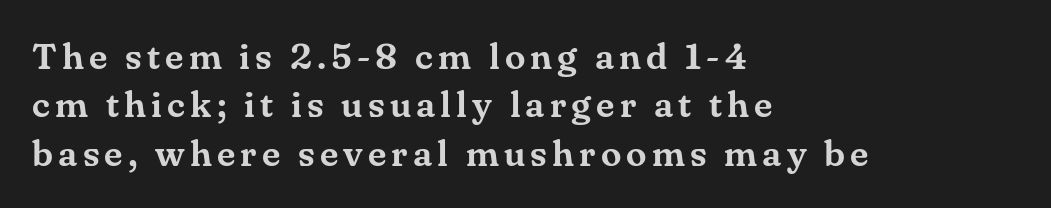
Alignment: flush left. Clear beneath every line of the passage. Serif or sans? Serif — the stroke terminals have little feet. Characters remain perfectly vertical along every line. The rendering uses natural spacing where letterforms have individual widths. Quick note: interline space is typical.
